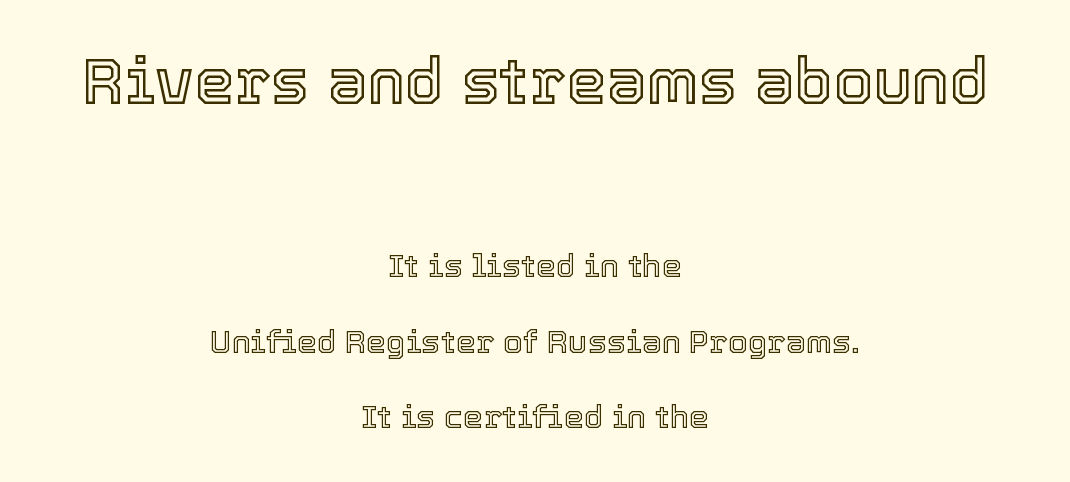
The image shows 64 px text type, upright; set centered, loose line spacing (2.36x), normal letter spacing, not underlined; the first (top) block is 2.0x larger; a medium x-height.
